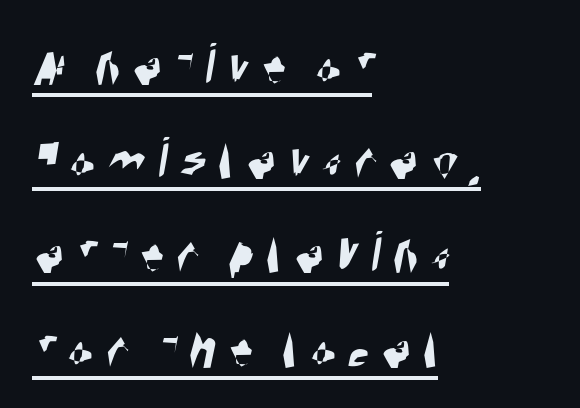
The image shows 60 px condensed sans-serif type; set left-aligned, normal line spacing (1.57x), unusually wide letter spacing (+0.2 em), underlined; high stroke contrast and a large x-height.
